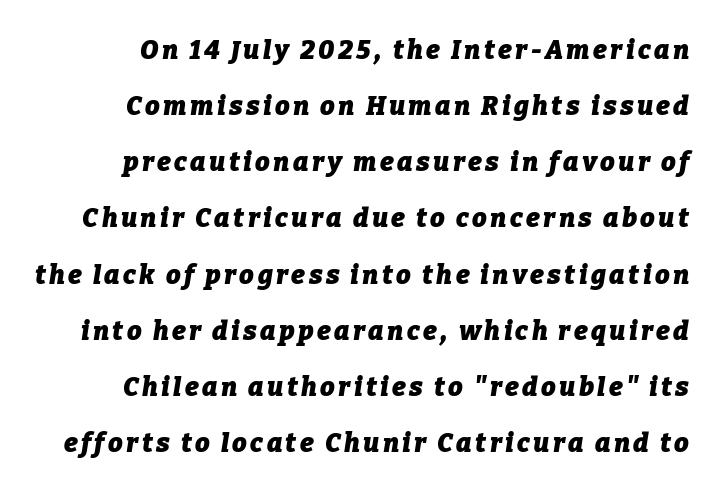
{"italic": "yes", "lean": "right", "slant_degrees": 9, "bold": "yes", "underline": "no", "align": "right", "line_spacing": "loose", "line_spacing_ratio": 2.16, "glyph_px": 26}
